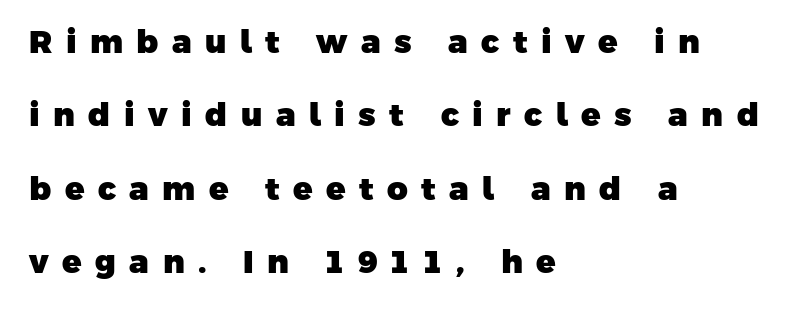
Q: Is the text bold? A: Yes.
Q: Is the typeface a serif or a sans-serif typeface? A: Sans-serif.
Q: Is the text underlined? A: No.
Q: How is the paragraph aligned? A: Left-aligned.
Q: Is the spacing between letters normal or unusually wide? A: Unusually wide.
Q: Is the spacing between lines tight, normal or loose? A: Loose.
Q: Width (condensed, normal, or wide)? A: Normal.
Q: Stroke contrast? A: Low.
Q: x-height? A: Medium.
Q: Monospaced? A: No.
